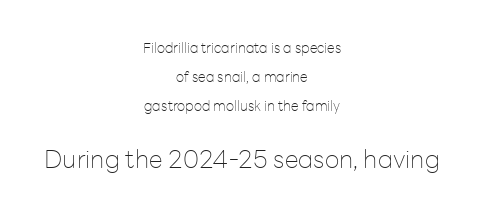
The image shows 25 px text type, upright; set centered, loose line spacing (2.08x), normal letter spacing, not underlined; the second (bottom) block is 1.79x larger.
